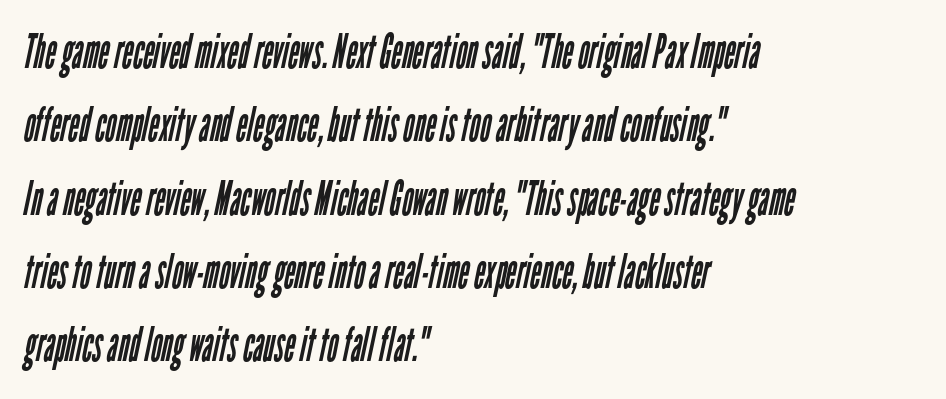
Q: Is the text bold? A: No.
Q: Is the typeface a serif or a sans-serif typeface? A: Sans-serif.
Q: Is the text underlined? A: No.
Q: How is the paragraph aligned? A: Left-aligned.
Q: Is the spacing between letters normal or unusually wide? A: Normal.
Q: Is the spacing between lines tight, normal or loose? A: Normal.
Q: Width (condensed, normal, or wide)? A: Condensed.
Q: Stroke contrast? A: Low.
Q: x-height? A: Medium.
Q: Monospaced? A: No.
